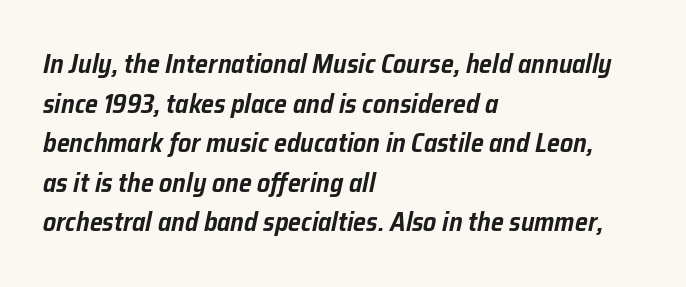
The space beneath each line is pristine and unruled. Yep, that's italic — everything's leaning. Horizontal alignment here is leftward, the default for most running prose. A normal amount of white space separates one row of letters from the next. The tracking reads as untouched default to a designer's eye.
